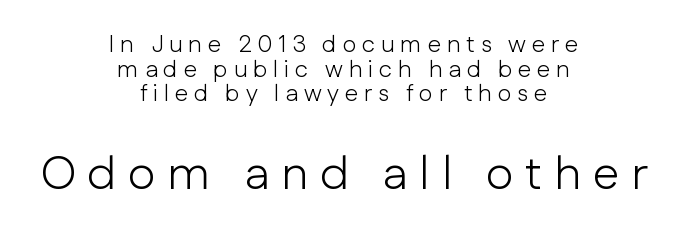
{"serif": "no", "italic": "no", "bold": "no", "weight": "light", "width": "normal", "stroke_contrast": "low", "x_height": "medium", "monospaced": "no", "underline": "no", "align": "center", "line_spacing": "tight", "line_spacing_ratio": 1.03, "letter_spacing": "wide", "letter_spacing_em": 0.24, "larger_block": "second", "size_ratio": 2.0, "glyph_px": 48}
